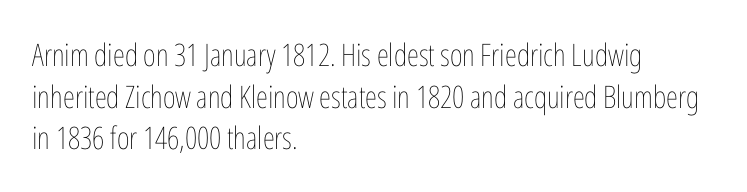
Q: Is the text bold? A: No.
Q: Is the text italic (slanted)? A: No, it is upright.
Q: Is the text underlined? A: No.
Q: How is the paragraph aligned? A: Left-aligned.
Q: Is the spacing between letters normal or unusually wide? A: Normal.
Q: Is the spacing between lines tight, normal or loose? A: Normal.
Q: Width (condensed, normal, or wide)? A: Condensed.
Q: Stroke contrast? A: Low.
Q: x-height? A: Medium.
Q: Monospaced? A: No.
